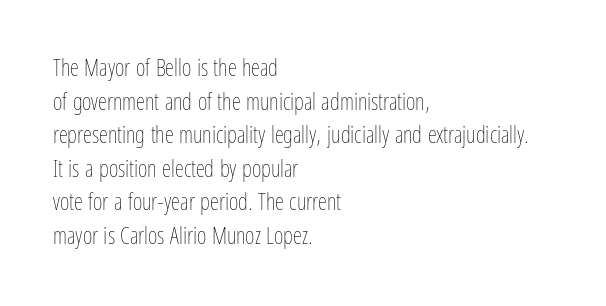
The image shows 23 px text type, upright; set left-aligned, normal line spacing (1.46x), normal letter spacing, not underlined.
